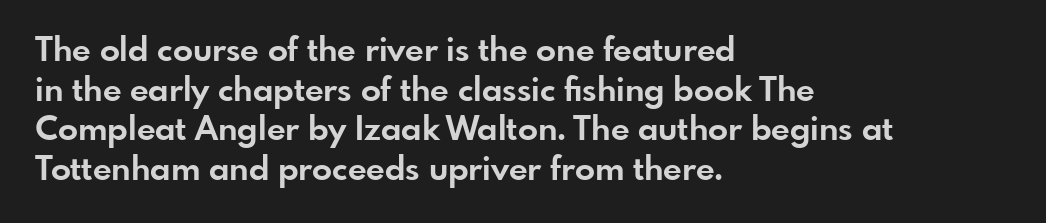
The image shows 33 px bold sans-serif type, upright; set left-aligned, line spacing 1.2x, normal letter spacing, not underlined; low stroke contrast and a small x-height.
